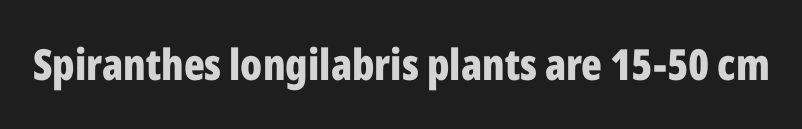
Q: Is the text bold? A: Yes.
Q: Is the text italic (slanted)? A: No, it is upright.
Q: Is the typeface a serif or a sans-serif typeface? A: Sans-serif.
Q: Is the text underlined? A: No.
Q: Is the spacing between letters normal or unusually wide? A: Normal.
Q: Width (condensed, normal, or wide)? A: Condensed.
Q: Stroke contrast? A: Low.
Q: x-height? A: Medium.
Q: Monospaced? A: No.
